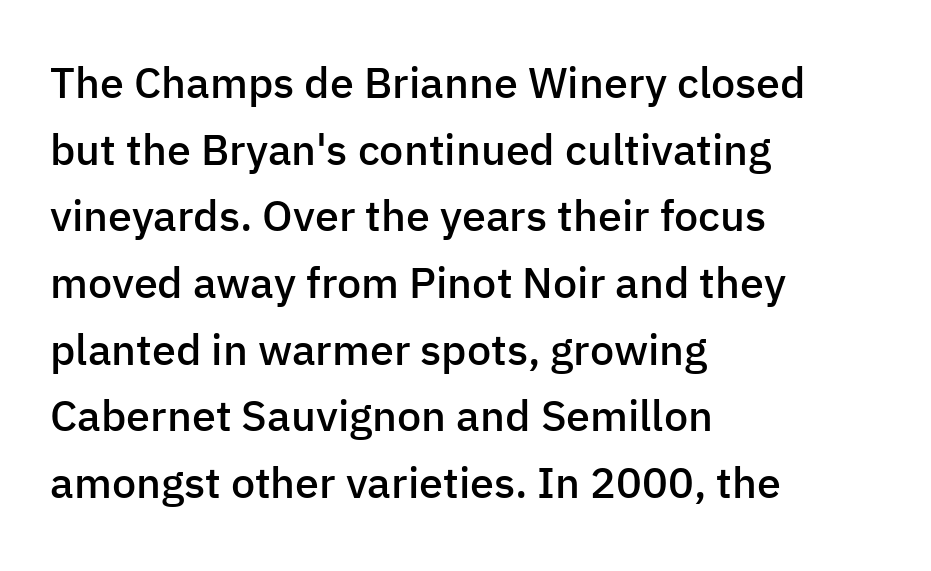
{"serif": "no", "italic": "no", "bold": "semi", "weight": "semibold", "width": "normal", "stroke_contrast": "low", "x_height": "medium", "monospaced": "no", "underline": "no", "align": "left", "line_spacing": "normal", "line_spacing_ratio": 1.55, "letter_spacing": "normal", "letter_spacing_em": 0.0, "glyph_px": 43}
